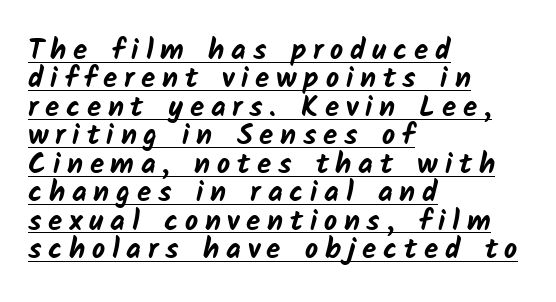
{"serif": "no", "bold": "yes", "weight": "bold", "width": "normal", "stroke_contrast": "low", "x_height": "medium", "monospaced": "no", "underline": "yes", "align": "left", "line_spacing": "tight", "line_spacing_ratio": 0.98, "letter_spacing": "wide", "letter_spacing_em": 0.23, "glyph_px": 29}
